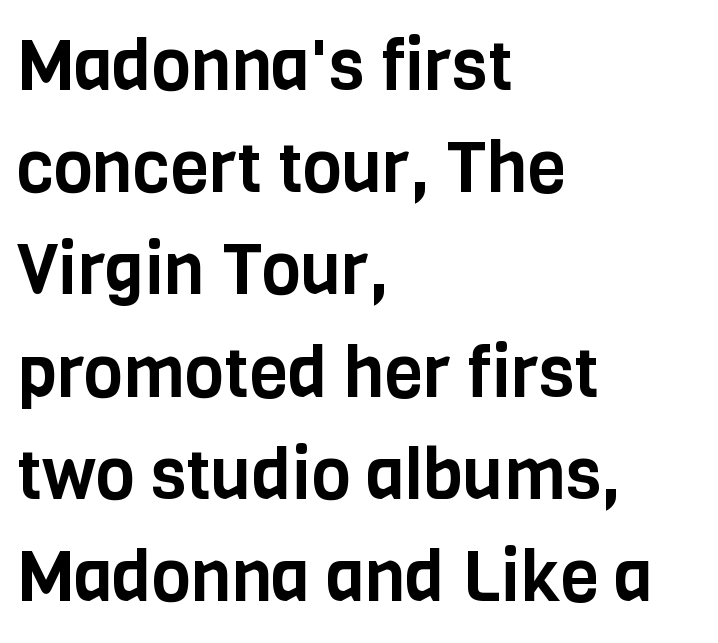
How would I describe the line gaps? Plain and ordinary. The words here are not underlined. Style check: upright. Do the characters align in a grid? No, the font is proportional. Letter spacing: default. Notice how the passage keeps a crisp vertical edge on the left only.
